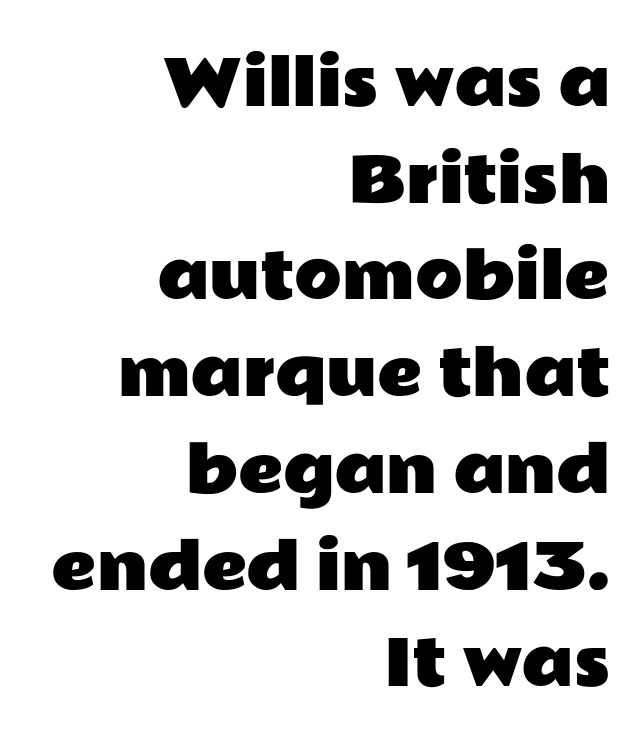
The image shows 62 px wide sans-serif type, upright; set right-aligned, normal line spacing (1.56x), normal letter spacing, not underlined; low stroke contrast and a medium x-height.
